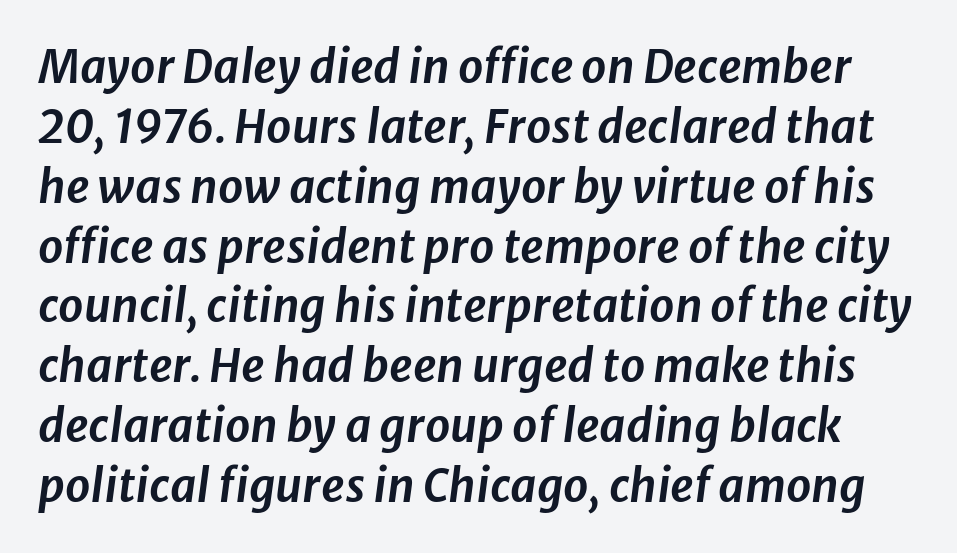
The image shows 45 px text type, italic (leaning right); set normal line spacing (1.33x), normal letter spacing, not underlined; low stroke contrast and a medium x-height.
